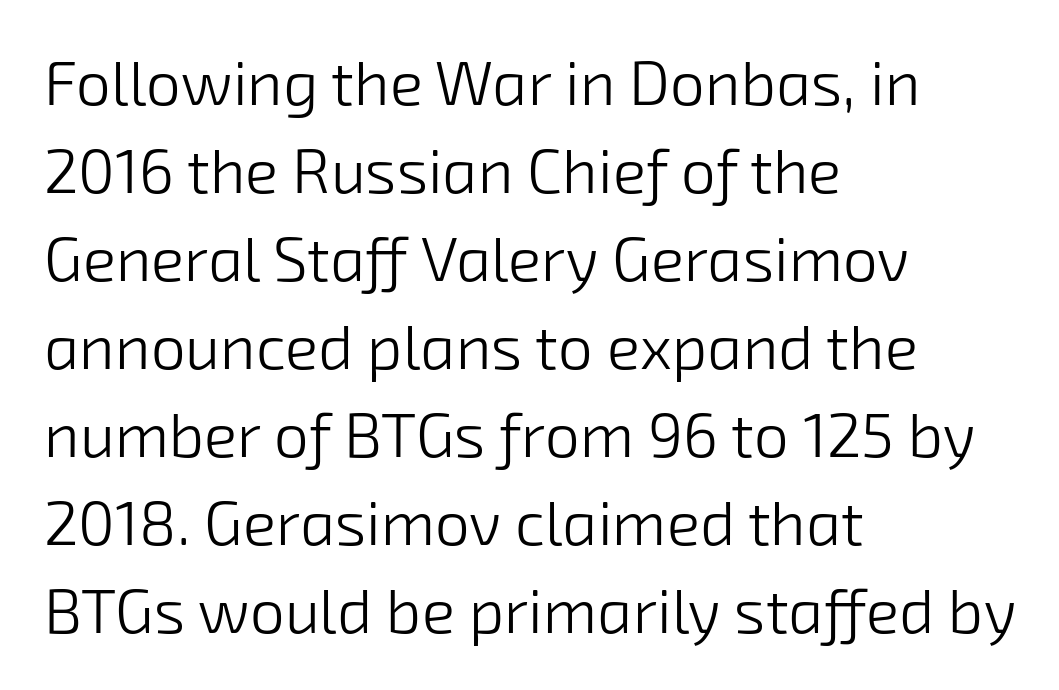
The image shows 62 px light sans-serif type; set left-aligned, normal line spacing (1.42x), normal letter spacing, not underlined; low stroke contrast and a medium x-height.
